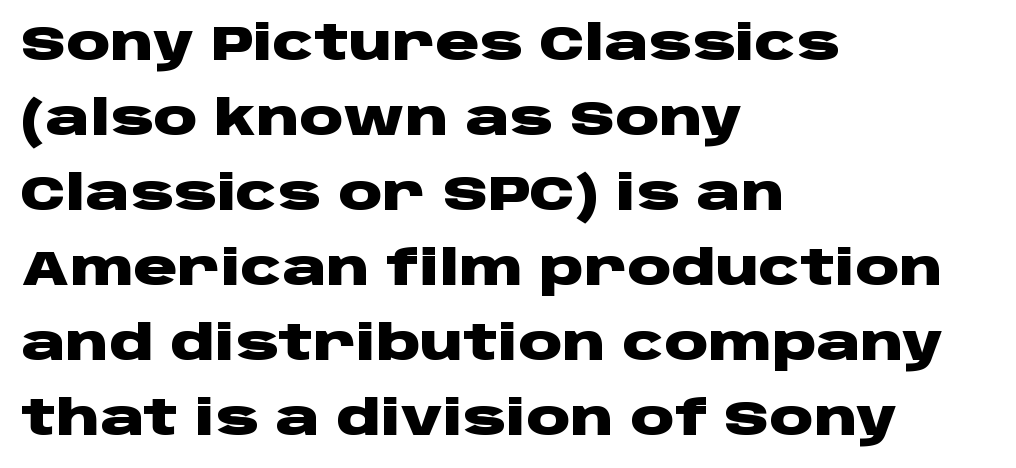
Q: Is the text bold? A: Yes.
Q: Is the text italic (slanted)? A: No, it is upright.
Q: Is the typeface a serif or a sans-serif typeface? A: Sans-serif.
Q: Is the text underlined? A: No.
Q: How is the paragraph aligned? A: Left-aligned.
Q: Is the spacing between letters normal or unusually wide? A: Normal.
Q: Is the spacing between lines tight, normal or loose? A: Normal.
Q: Width (condensed, normal, or wide)? A: Wide.
Q: Stroke contrast? A: Low.
Q: x-height? A: Large.
Q: Monospaced? A: No.
